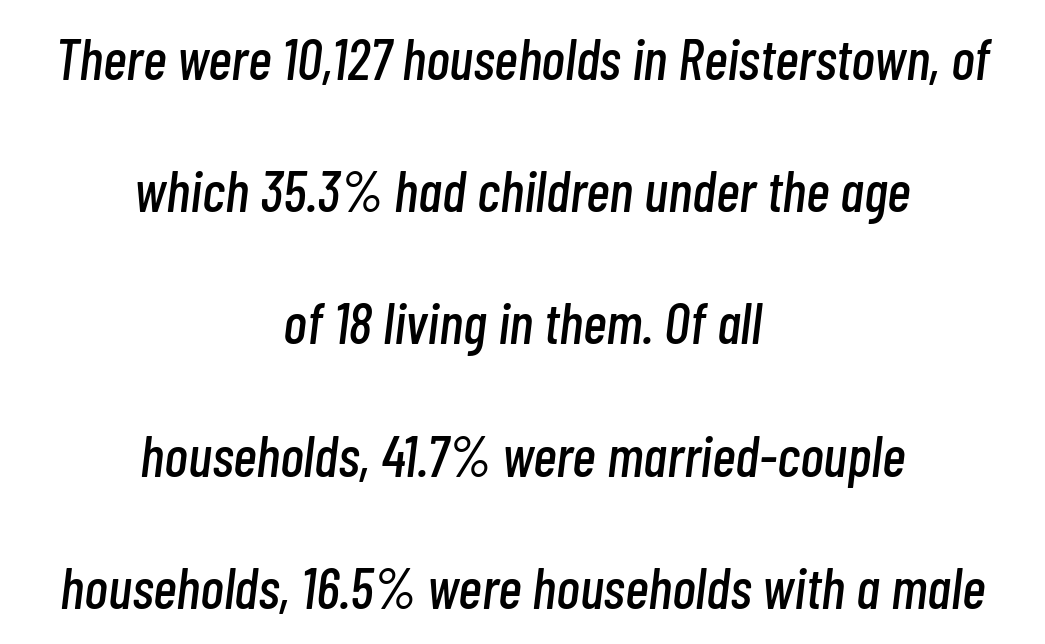
What stands out about the letter spacing? Nothing — it is the standard amount. In CSS terms this would be text-align: center. The letters advance in unequal steps, a hallmark of proportional type. The rendering applies a slant to the glyphs. Any mark beneath the type? The region is blank. If you measured baseline to baseline, you'd find a long distance.
